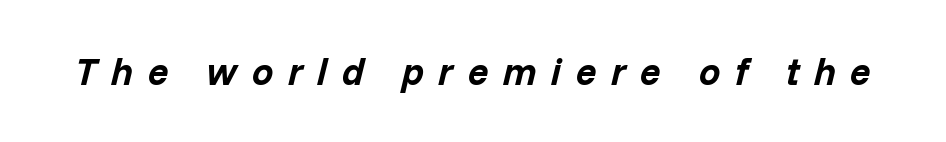
{"italic": "yes", "lean": "right", "slant_degrees": 14, "bold": "yes", "weight": "bold", "width": "normal", "stroke_contrast": "low", "x_height": "medium", "monospaced": "no", "underline": "no", "letter_spacing": "wide", "letter_spacing_em": 0.38, "glyph_px": 38}
